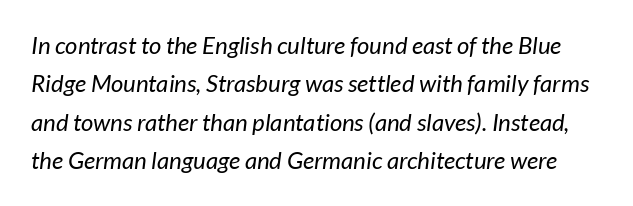
{"bold": "no", "underline": "no", "line_spacing": "normal", "line_spacing_ratio": 1.6, "letter_spacing": "normal", "letter_spacing_em": 0.0, "glyph_px": 24}
